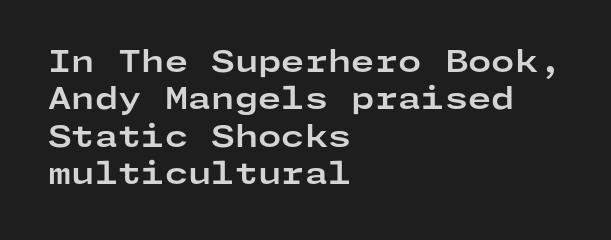
The image shows 30 px bold, wide sans-serif type, upright; set left-aligned, normal line spacing (1.25x), normal letter spacing, not underlined; low stroke contrast and a medium x-height.
